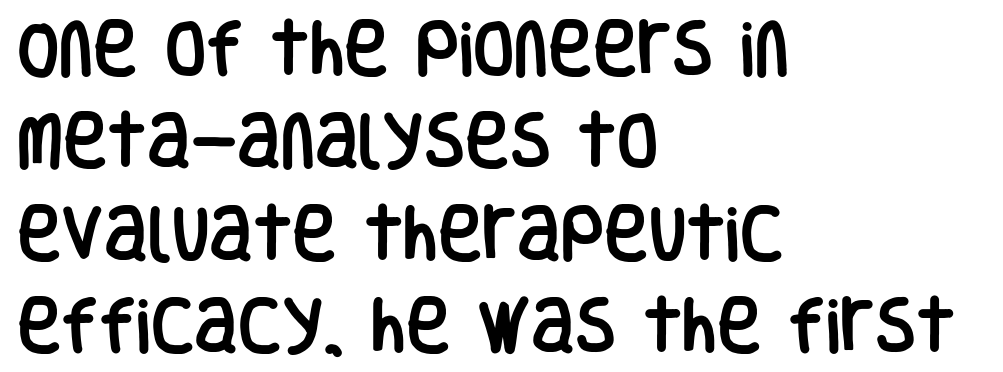
The image shows 60 px condensed sans-serif type, upright; set left-aligned, normal line spacing (1.54x), normal letter spacing, not underlined; low stroke contrast and a large x-height.
